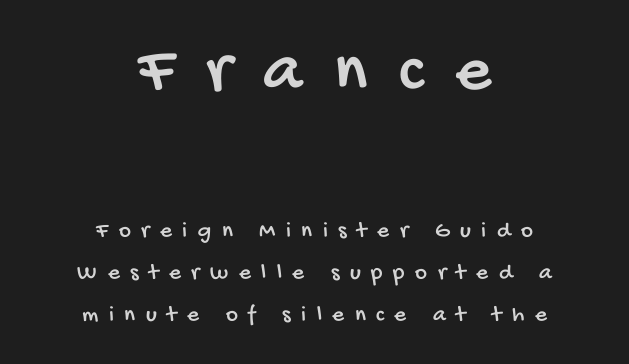
Q: Is the typeface a serif or a sans-serif typeface? A: Sans-serif.
Q: Is the text underlined? A: No.
Q: How is the paragraph aligned? A: Centered.
Q: Is the spacing between letters normal or unusually wide? A: Unusually wide.
Q: Which block of text is set in a larger size, the first (top) or the second (bottom)? A: The first (top) one.
Q: Width (condensed, normal, or wide)? A: Condensed.
Q: Stroke contrast? A: Low.
Q: x-height? A: Large.
Q: Monospaced? A: No.
